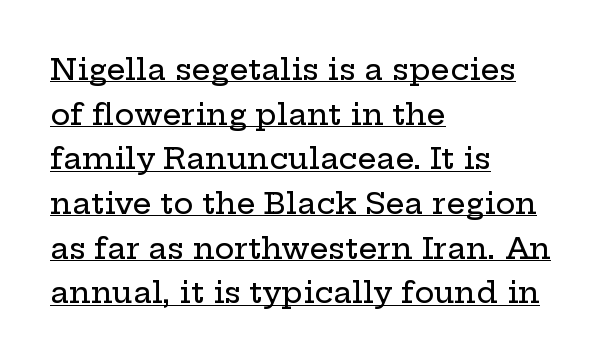
{"serif": "yes", "italic": "no", "width": "wide", "stroke_contrast": "low", "x_height": "medium", "monospaced": "no", "underline": "yes", "align": "left", "line_spacing": "normal", "line_spacing_ratio": 1.49, "letter_spacing": "normal", "letter_spacing_em": 0.0, "glyph_px": 30}
